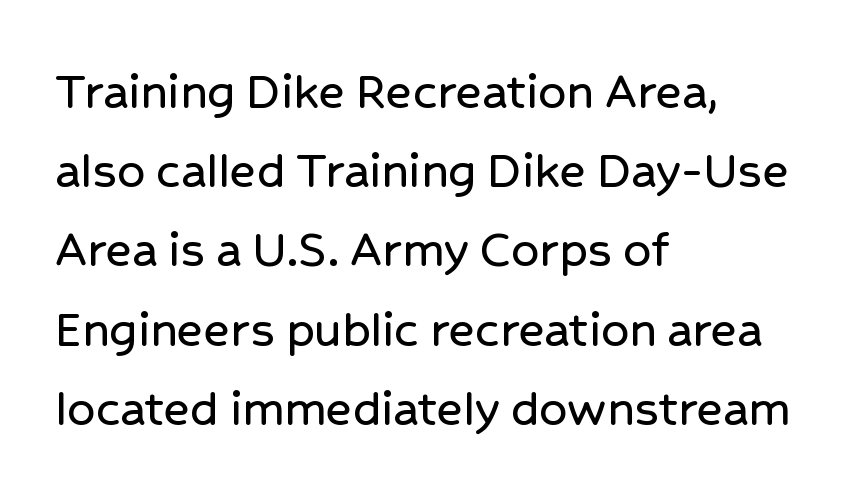
Q: Is the text italic (slanted)? A: No, it is upright.
Q: Is the typeface a serif or a sans-serif typeface? A: Sans-serif.
Q: Is the text underlined? A: No.
Q: How is the paragraph aligned? A: Left-aligned.
Q: Is the spacing between letters normal or unusually wide? A: Normal.
Q: Is the spacing between lines tight, normal or loose? A: Normal.
Q: Width (condensed, normal, or wide)? A: Normal.
Q: Stroke contrast? A: Low.
Q: x-height? A: Medium.
Q: Monospaced? A: No.
